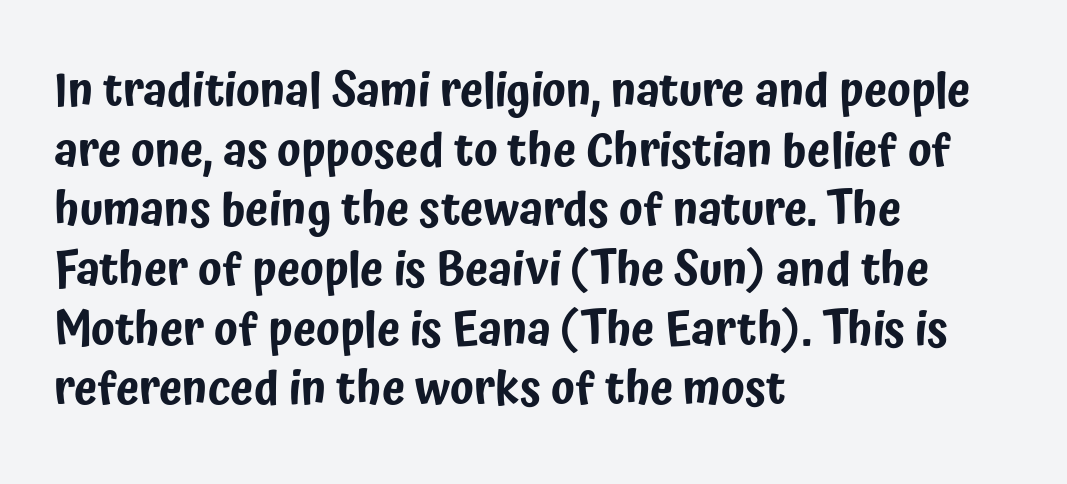
{"serif": "no", "italic": "no", "width": "condensed", "stroke_contrast": "low", "x_height": "medium", "monospaced": "no", "underline": "no", "align": "left", "line_spacing": "normal", "line_spacing_ratio": 1.27, "letter_spacing": "normal", "letter_spacing_em": 0.0, "glyph_px": 47}
